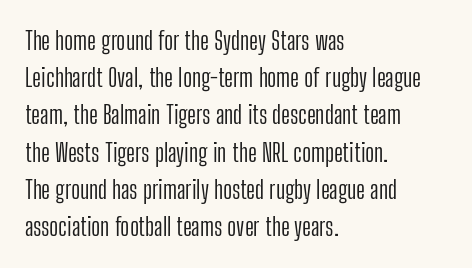
Q: Is the text bold? A: No.
Q: Is the text italic (slanted)? A: No, it is upright.
Q: Is the text underlined? A: No.
Q: How is the paragraph aligned? A: Left-aligned.
Q: Is the spacing between letters normal or unusually wide? A: Normal.
Q: Is the spacing between lines tight, normal or loose? A: Normal.
